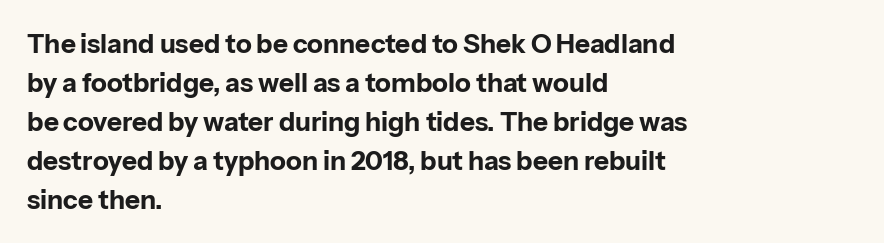
The image shows 26 px bold type, upright; set left-aligned, normal line spacing (1.5x), normal letter spacing, not underlined.
